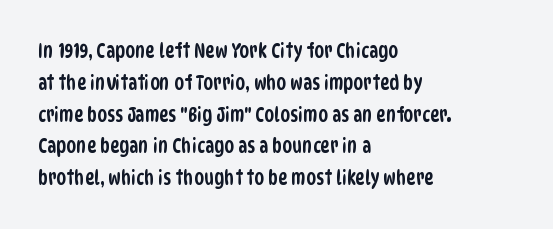
The image shows 20 px text type; set left-aligned, normal line spacing (1.59x), normal letter spacing, not underlined.
